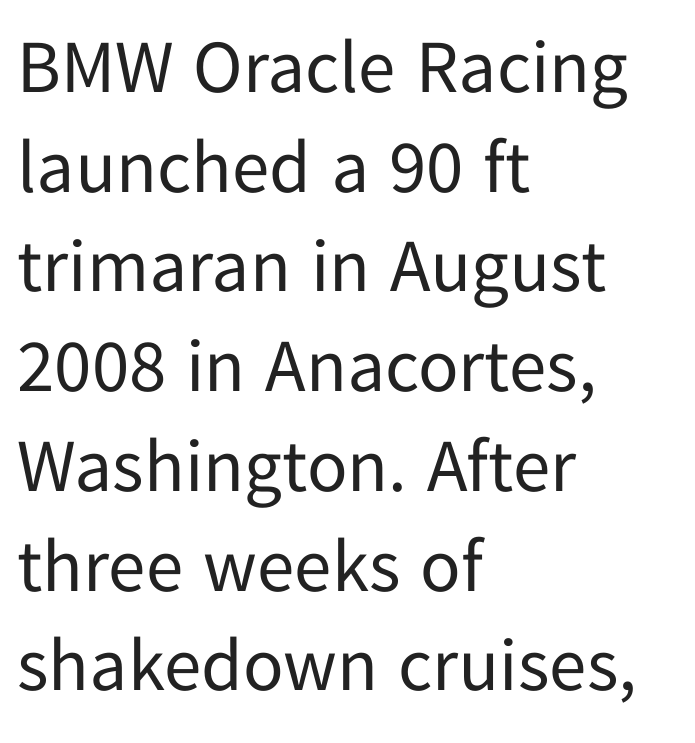
Q: Is the text bold? A: No.
Q: Is the text italic (slanted)? A: No, it is upright.
Q: Is the typeface a serif or a sans-serif typeface? A: Sans-serif.
Q: Is the text underlined? A: No.
Q: How is the paragraph aligned? A: Left-aligned.
Q: Is the spacing between letters normal or unusually wide? A: Normal.
Q: Is the spacing between lines tight, normal or loose? A: Normal.
Q: Width (condensed, normal, or wide)? A: Normal.
Q: Stroke contrast? A: Low.
Q: x-height? A: Medium.
Q: Monospaced? A: No.
